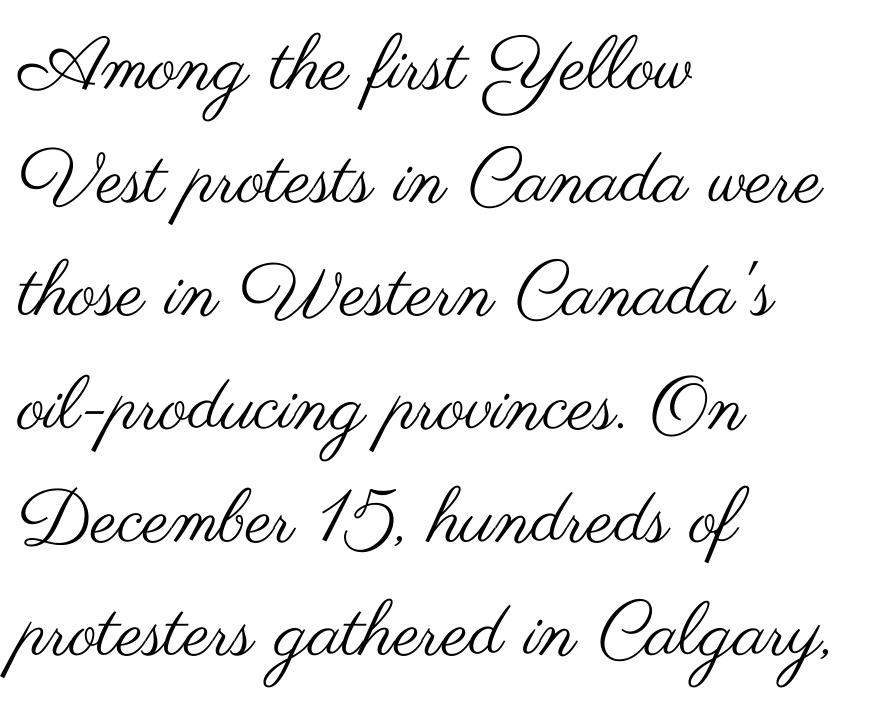
Q: Is the text bold? A: No.
Q: Is the text italic (slanted)? A: Yes.
Q: Is the typeface a serif or a sans-serif typeface? A: Sans-serif.
Q: Is the text underlined? A: No.
Q: How is the paragraph aligned? A: Left-aligned.
Q: Is the spacing between letters normal or unusually wide? A: Normal.
Q: Is the spacing between lines tight, normal or loose? A: Normal.
Q: Width (condensed, normal, or wide)? A: Wide.
Q: Stroke contrast? A: Medium.
Q: x-height? A: Small.
Q: Monospaced? A: No.
